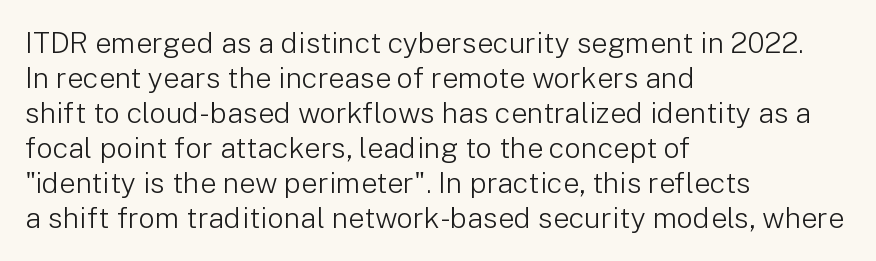
Only glyphs here, with clear space below each row. The typesetter chose a ragged-right arrangement here. This sample has the flowing, uneven cadence of proportional lettering. This sample uses plain, unmodified letter spacing.
